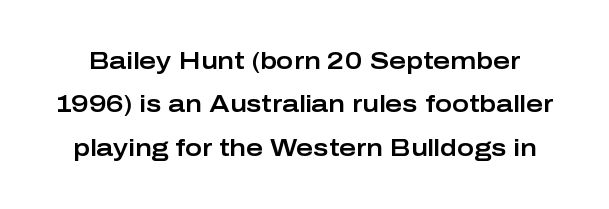
The rendering keeps characters at their native spacing. The gap between lines stays unmarked. The letters stand upright; this is a roman face.
